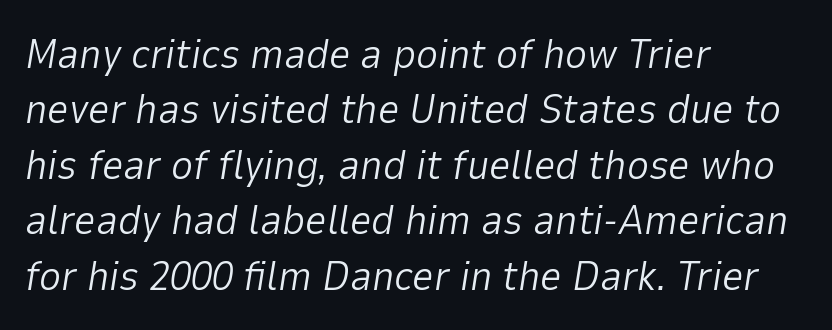
Q: Is the text bold? A: No.
Q: Is the text italic (slanted)? A: Yes, it leans right by about 9 degrees.
Q: Is the text underlined? A: No.
Q: How is the paragraph aligned? A: Left-aligned.
Q: Is the spacing between letters normal or unusually wide? A: Normal.
Q: Is the spacing between lines tight, normal or loose? A: Normal.
Q: Width (condensed, normal, or wide)? A: Normal.
Q: Stroke contrast? A: Low.
Q: x-height? A: Medium.
Q: Monospaced? A: No.
